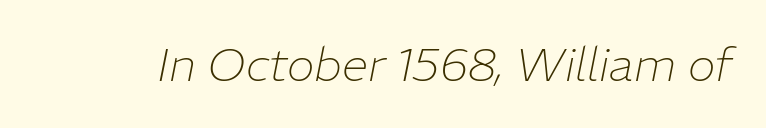
Q: Is the text bold? A: No.
Q: Is the text italic (slanted)? A: Yes, it leans right by about 11 degrees.
Q: Is the text underlined? A: No.
Q: Is the spacing between letters normal or unusually wide? A: Normal.
Q: Width (condensed, normal, or wide)? A: Normal.
Q: Stroke contrast? A: Low.
Q: x-height? A: Medium.
Q: Monospaced? A: No.
